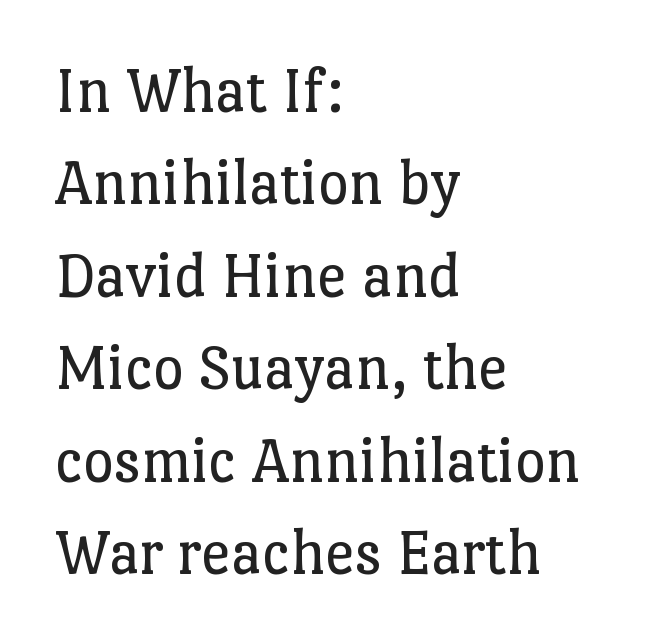
Q: Is the text bold? A: No.
Q: Is the text italic (slanted)? A: No, it is upright.
Q: Is the typeface a serif or a sans-serif typeface? A: Serif.
Q: Is the text underlined? A: No.
Q: How is the paragraph aligned? A: Left-aligned.
Q: Is the spacing between letters normal or unusually wide? A: Normal.
Q: Is the spacing between lines tight, normal or loose? A: Normal.
Q: Width (condensed, normal, or wide)? A: Normal.
Q: Stroke contrast? A: Low.
Q: x-height? A: Medium.
Q: Monospaced? A: No.
